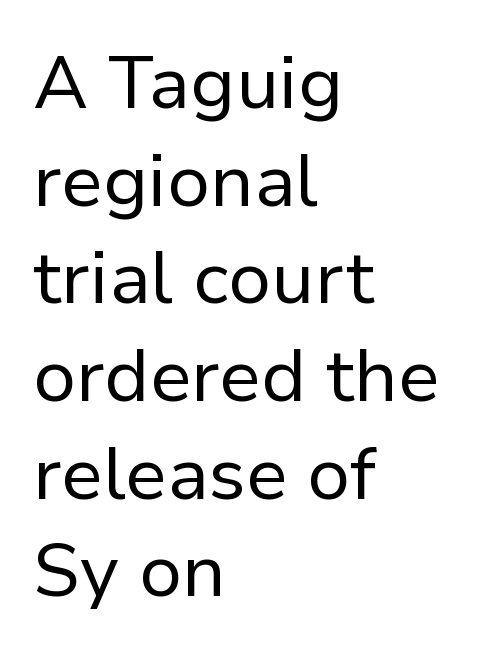
Do the characters align in a grid? No, the font is proportional. There is no visible air inserted between adjacent glyphs. The strip under each line holds only bare page. The typesetting does not lean heavy: it is not bold.
